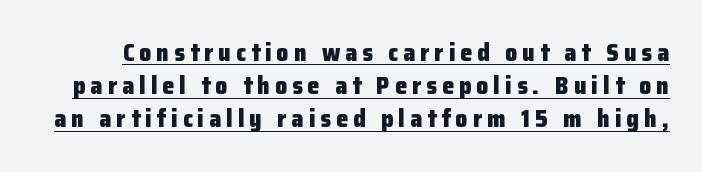
The image shows 24 px bold type, upright; set normal line spacing (1.38x), unusually wide letter spacing (+0.21 em), underlined.
